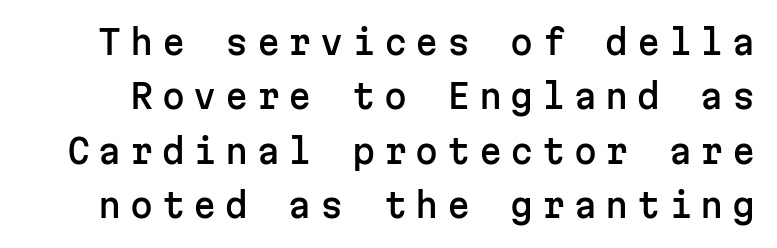
The image shows 33 px sans-serif type, upright, monospaced; set normal line spacing (1.65x), unusually wide letter spacing (+0.26 em), not underlined; low stroke contrast and a medium x-height.
